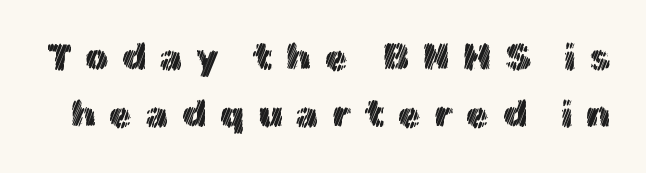
The image shows 37 px text type, upright; set normal line spacing (1.55x), unusually wide letter spacing (+0.36 em), not underlined; a medium x-height.
